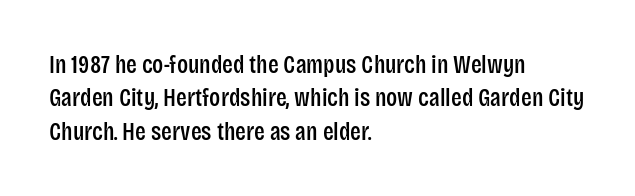
{"italic": "no", "underline": "no", "align": "left", "line_spacing": "normal", "line_spacing_ratio": 1.34, "letter_spacing": "normal", "letter_spacing_em": 0.0, "glyph_px": 25}
